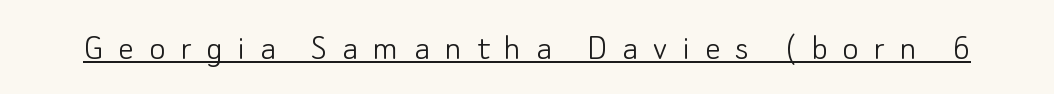
{"serif": "no", "italic": "no", "bold": "no", "weight": "light", "width": "normal", "stroke_contrast": "low", "x_height": "small", "monospaced": "no", "underline": "yes", "letter_spacing": "wide", "letter_spacing_em": 0.38, "glyph_px": 39}
